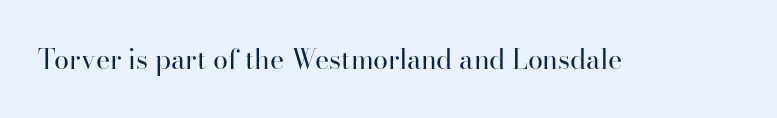
Q: Is the text bold? A: No.
Q: Is the text italic (slanted)? A: No, it is upright.
Q: Is the text underlined? A: No.
Q: Is the spacing between letters normal or unusually wide? A: Normal.
